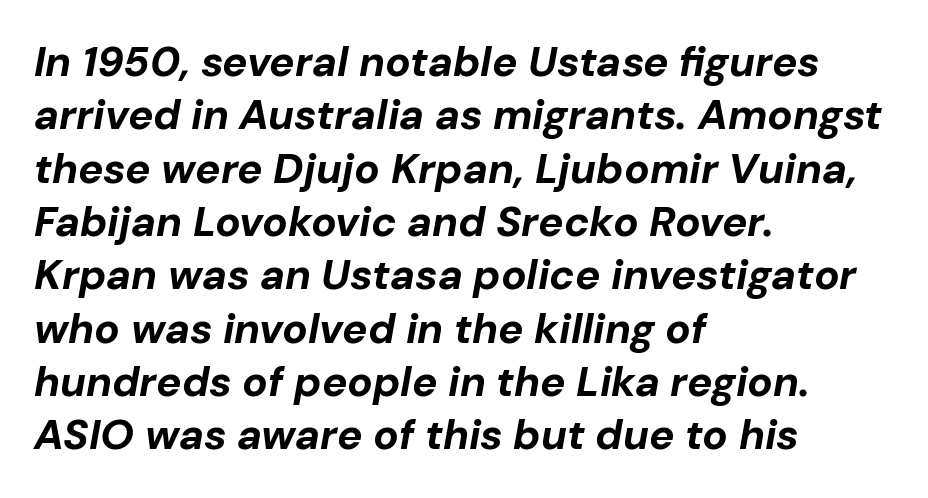
Q: Is the text bold? A: Yes.
Q: Is the text italic (slanted)? A: Yes, it leans right by about 10 degrees.
Q: Is the text underlined? A: No.
Q: How is the paragraph aligned? A: Left-aligned.
Q: Is the spacing between letters normal or unusually wide? A: Normal.
Q: Is the spacing between lines tight, normal or loose? A: Normal.
Q: Width (condensed, normal, or wide)? A: Normal.
Q: Stroke contrast? A: Low.
Q: x-height? A: Medium.
Q: Monospaced? A: No.
